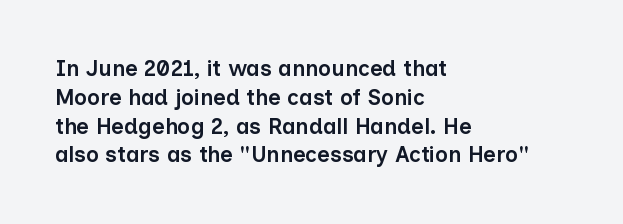
Q: Is the text bold? A: Semi-bold.
Q: Is the text italic (slanted)? A: No, it is upright.
Q: Is the text underlined? A: No.
Q: How is the paragraph aligned? A: Left-aligned.
Q: Is the spacing between letters normal or unusually wide? A: Normal.
Q: Is the spacing between lines tight, normal or loose? A: Normal.
